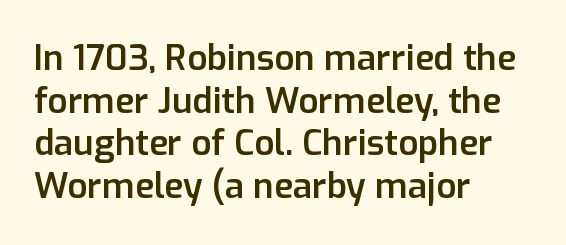
Q: Is the text bold? A: Semi-bold.
Q: Is the text italic (slanted)? A: No, it is upright.
Q: Is the typeface a serif or a sans-serif typeface? A: Sans-serif.
Q: Is the text underlined? A: No.
Q: How is the paragraph aligned? A: Left-aligned.
Q: Is the spacing between letters normal or unusually wide? A: Normal.
Q: Width (condensed, normal, or wide)? A: Normal.
Q: Stroke contrast? A: Low.
Q: x-height? A: Medium.
Q: Monospaced? A: No.
